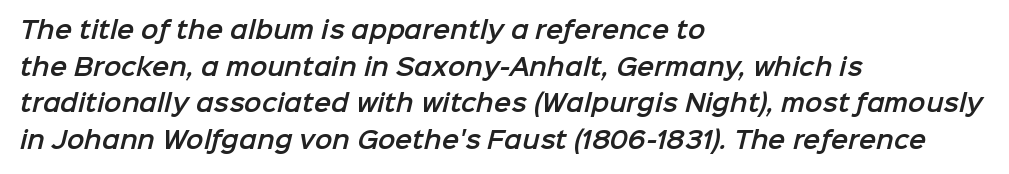
The image shows 23 px text type; set left-aligned, normal line spacing (1.59x), normal letter spacing, not underlined.
